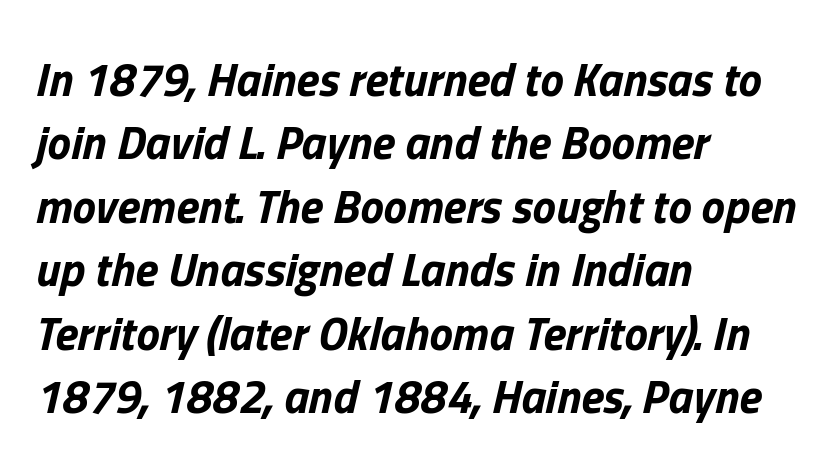
{"italic": "yes", "lean": "right", "slant_degrees": 13, "bold": "yes", "weight": "bold", "width": "normal", "stroke_contrast": "low", "x_height": "medium", "monospaced": "no", "underline": "no", "align": "left", "line_spacing": "normal", "line_spacing_ratio": 1.35, "letter_spacing": "normal", "letter_spacing_em": 0.0, "glyph_px": 47}
